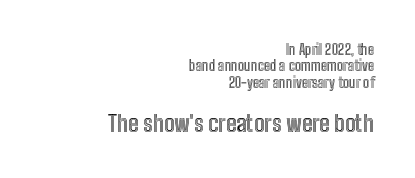
In terms of letterspacing, this is plain default setting. Descender tails drop into unmarked territory. Italic? Not at all — the glyphs are vertical. These two chunks differ in scale, with the bottom chunk taking the larger measure. Compared with a flush-left layout, this one pins lines to the opposite, right side.
